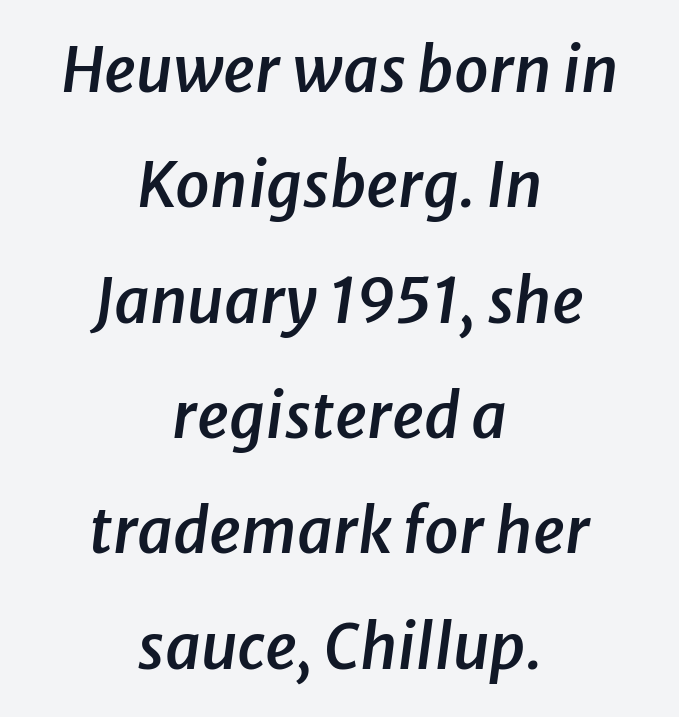
Q: Is the text bold? A: Semi-bold.
Q: Is the text italic (slanted)? A: Yes, it leans right by about 8 degrees.
Q: Is the text underlined? A: No.
Q: How is the paragraph aligned? A: Centered.
Q: Is the spacing between letters normal or unusually wide? A: Normal.
Q: Width (condensed, normal, or wide)? A: Normal.
Q: Stroke contrast? A: Low.
Q: x-height? A: Medium.
Q: Monospaced? A: No.
